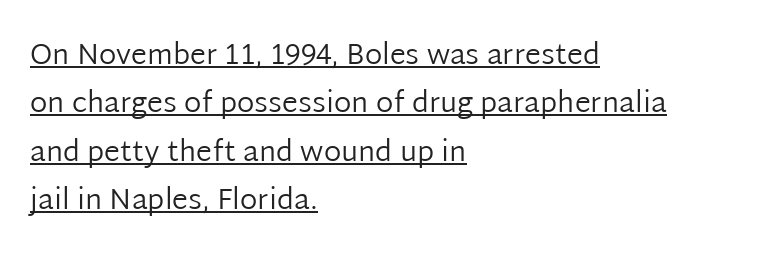
{"serif": "no", "italic": "no", "bold": "no", "weight": "regular", "width": "normal", "stroke_contrast": "low", "x_height": "medium", "monospaced": "no", "underline": "yes", "align": "left", "line_spacing": "normal", "line_spacing_ratio": 1.67, "letter_spacing": "normal", "letter_spacing_em": 0.0, "glyph_px": 29}
